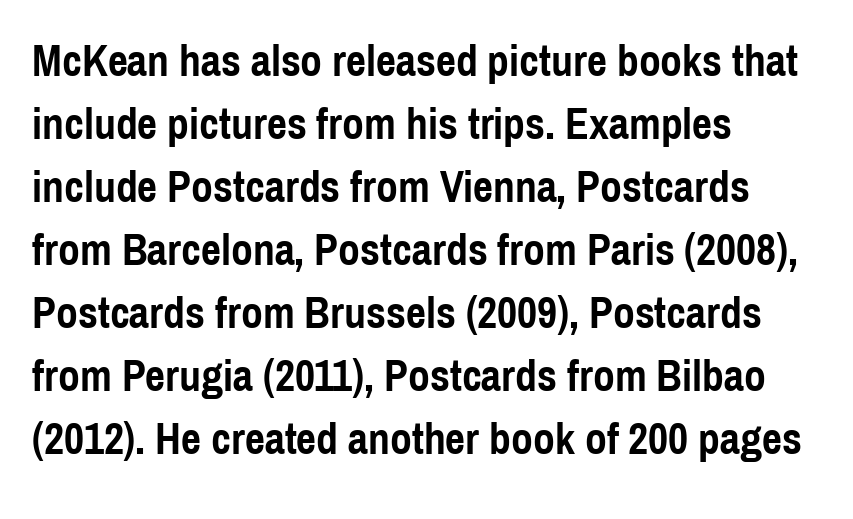
{"serif": "no", "italic": "no", "bold": "yes", "weight": "semibold", "width": "condensed", "x_height": "medium", "monospaced": "no", "underline": "no", "align": "left", "line_spacing": "normal", "line_spacing_ratio": 1.43, "letter_spacing": "normal", "letter_spacing_em": 0.0, "glyph_px": 44}
